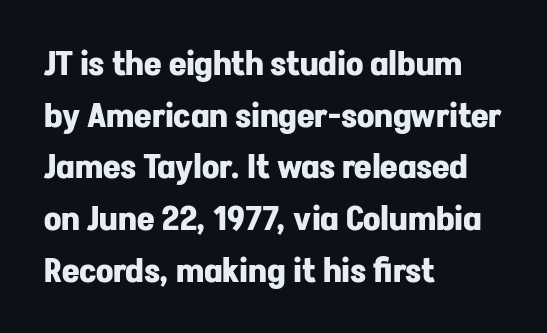
The image shows 34 px bold sans-serif type, upright; set left-aligned, normal line spacing (1.52x), normal letter spacing, not underlined; low stroke contrast and a medium x-height.
